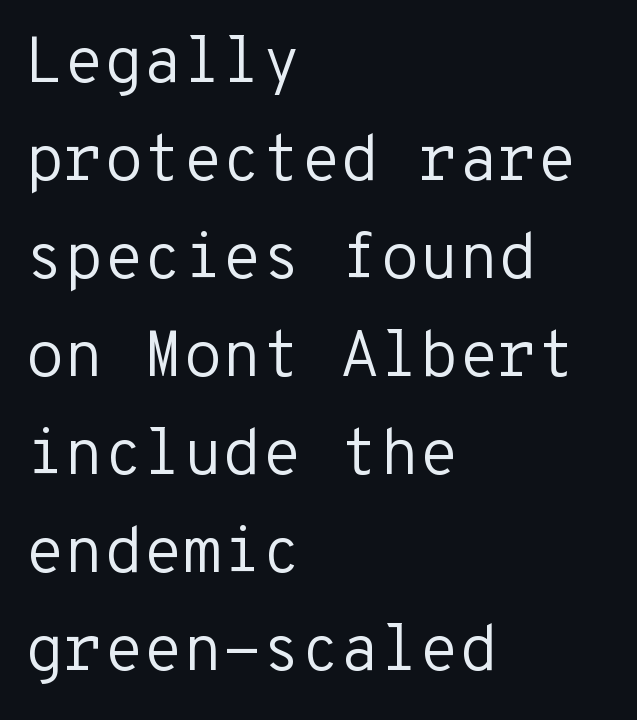
Evenly set lines give the paragraph a standard silhouette. The ragged edge is on the right, which tells us the setting is flush left. Typographically, this falls in the sans-serif category. The gap between lines stays unmarked. Default kerning and tracking; the words read as compact shapes.
